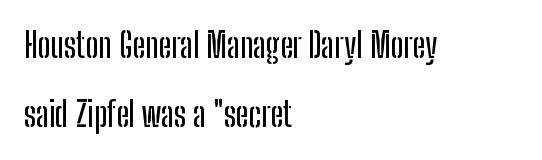
{"serif": "no", "italic": "no", "width": "condensed", "stroke_contrast": "low", "x_height": "medium", "monospaced": "no", "underline": "no", "align": "left", "line_spacing": "loose", "line_spacing_ratio": 2.03, "letter_spacing": "normal", "letter_spacing_em": 0.0, "glyph_px": 34}
